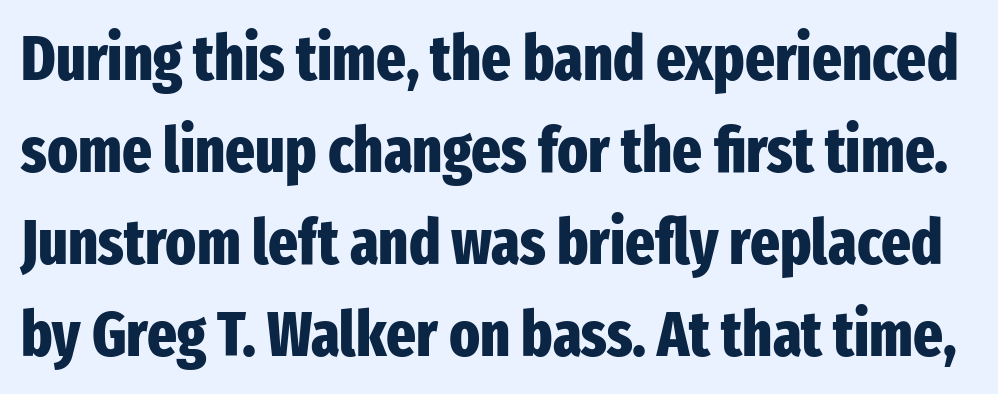
The image shows 63 px heavy, condensed sans-serif type, upright; set normal line spacing (1.46x), normal letter spacing, not underlined; low stroke contrast and a medium x-height.
